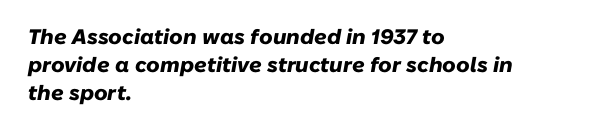
The image shows 21 px bold type, italic (leaning right); set left-aligned, normal line spacing (1.33x), normal letter spacing, not underlined.
